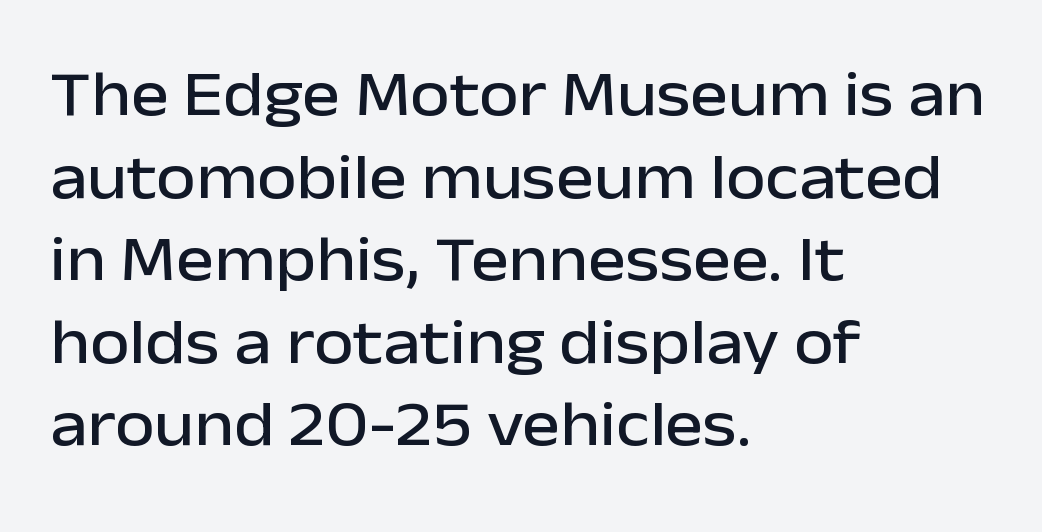
{"serif": "no", "italic": "no", "width": "normal", "stroke_contrast": "low", "x_height": "medium", "monospaced": "no", "underline": "no", "align": "left", "line_spacing": "normal", "line_spacing_ratio": 1.29, "letter_spacing": "normal", "letter_spacing_em": 0.0, "glyph_px": 64}
